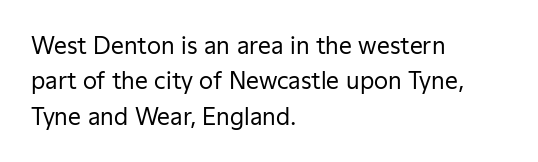
Q: Is the text bold? A: No.
Q: Is the text italic (slanted)? A: No, it is upright.
Q: Is the text underlined? A: No.
Q: How is the paragraph aligned? A: Left-aligned.
Q: Is the spacing between letters normal or unusually wide? A: Normal.
Q: Is the spacing between lines tight, normal or loose? A: Normal.
